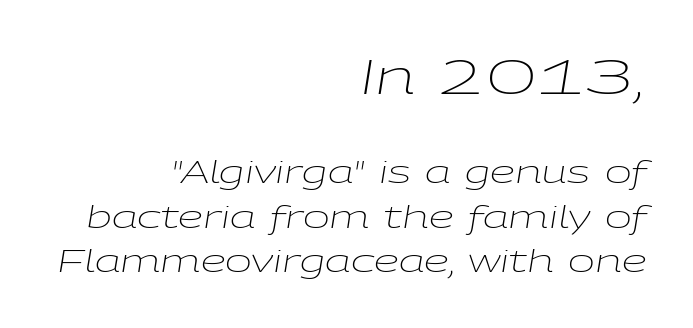
{"italic": "yes", "lean": "right", "slant_degrees": 9, "bold": "no", "weight": "light", "width": "wide", "stroke_contrast": "low", "x_height": "medium", "monospaced": "no", "underline": "no", "align": "right", "line_spacing": "normal", "line_spacing_ratio": 1.39, "letter_spacing": "normal", "letter_spacing_em": 0.0, "larger_block": "first", "size_ratio": 1.5, "glyph_px": 48}
